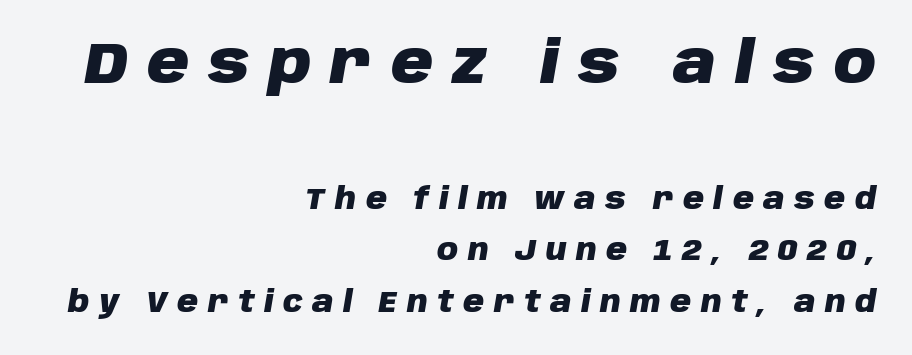
The image shows 58 px heavy type, italic (leaning right); set right-aligned, line spacing 1.77x, unusually wide letter spacing (+0.33 em), not underlined; the first (top) block is 2.0x larger; low stroke contrast and a large x-height.
